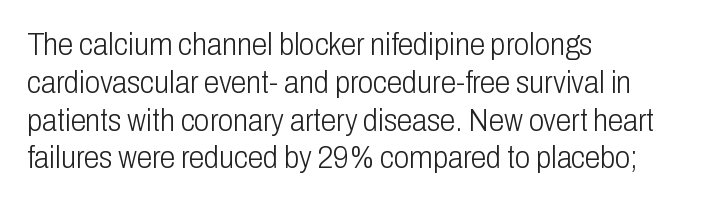
Posture: straight, roman, zero tilt. To sum up the face: it is a sans, with no serifs. The horizontal fit of the characters is conventional and even. Is the stroke heavy? The answer is a plain regular-or-lighter.
